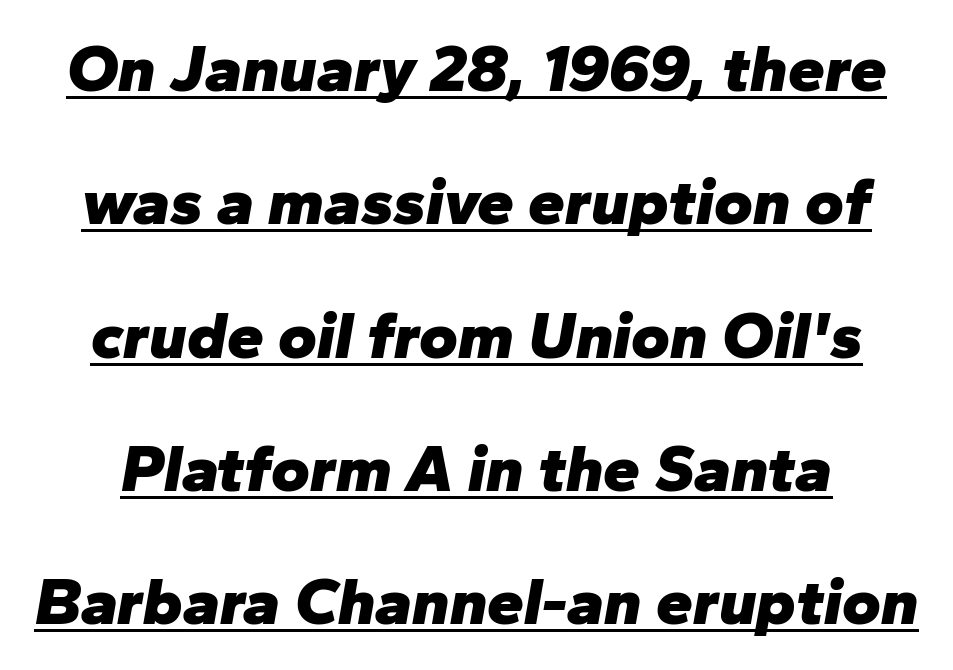
The image shows 66 px heavy type, italic (leaning right); set loose line spacing (2.02x), normal letter spacing, underlined; low stroke contrast and a medium x-height.
